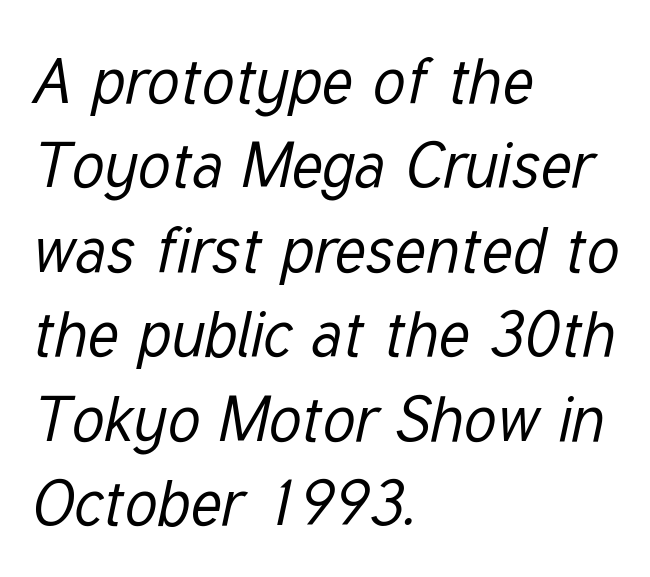
The paragraph has a hard left edge and a soft right edge. Weight: in the light-to-regular range. Spacing verdict: proportional, widths tailored to each character. One glance says typical: line gaps are just what's usual. Words appear dense and cohesive because spacing is normal.
